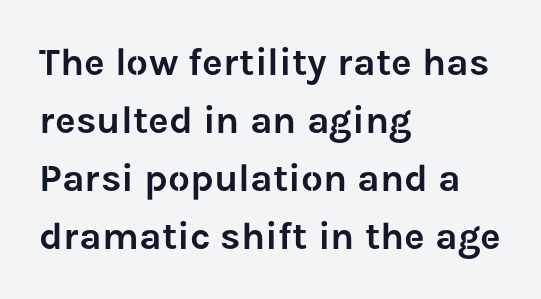
The image shows 39 px sans-serif type, upright; set left-aligned, normal line spacing (1.49x), normal letter spacing, not underlined; low stroke contrast and a medium x-height.
